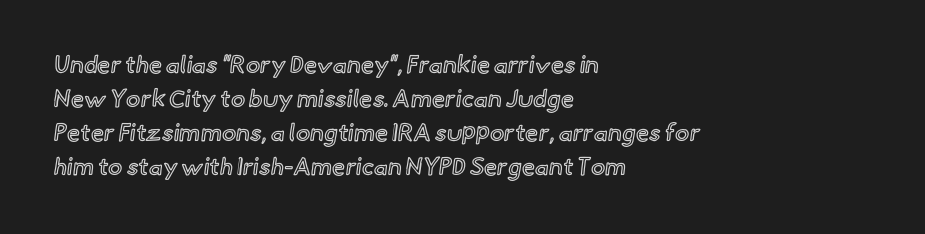
The image shows 24 px text type; set left-aligned, normal line spacing (1.42x), normal letter spacing, not underlined.
